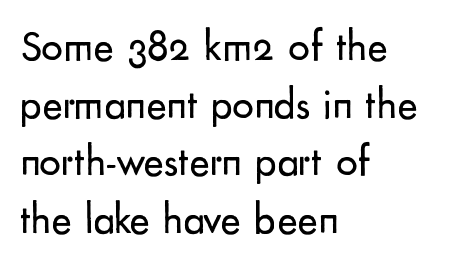
{"serif": "no", "italic": "no", "bold": "no", "weight": "regular", "width": "normal", "stroke_contrast": "low", "x_height": "small", "monospaced": "no", "underline": "no", "align": "left", "line_spacing": "normal", "line_spacing_ratio": 1.34, "letter_spacing": "normal", "letter_spacing_em": 0.0, "glyph_px": 43}
